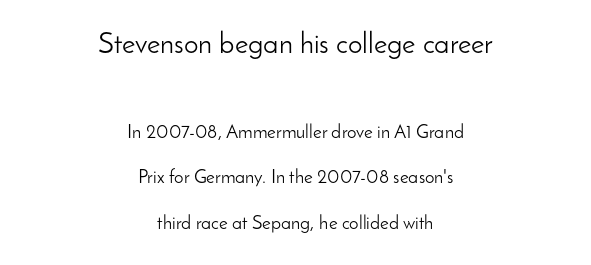
Q: Is the text bold? A: No.
Q: Is the text italic (slanted)? A: No, it is upright.
Q: Is the typeface a serif or a sans-serif typeface? A: Sans-serif.
Q: Is the text underlined? A: No.
Q: How is the paragraph aligned? A: Centered.
Q: Is the spacing between letters normal or unusually wide? A: Normal.
Q: Is the spacing between lines tight, normal or loose? A: Loose.
Q: Which block of text is set in a larger size, the first (top) or the second (bottom)? A: The first (top) one.
Q: Width (condensed, normal, or wide)? A: Normal.
Q: Stroke contrast? A: Low.
Q: x-height? A: Small.
Q: Monospaced? A: No.
